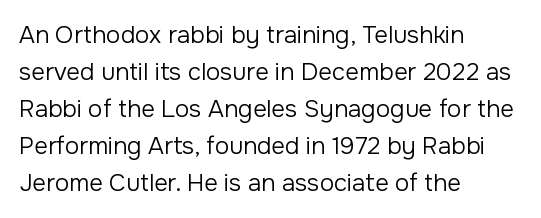
{"italic": "no", "bold": "no", "underline": "no", "align": "left", "line_spacing": "normal", "line_spacing_ratio": 1.54, "letter_spacing": "normal", "letter_spacing_em": 0.0, "glyph_px": 24}
